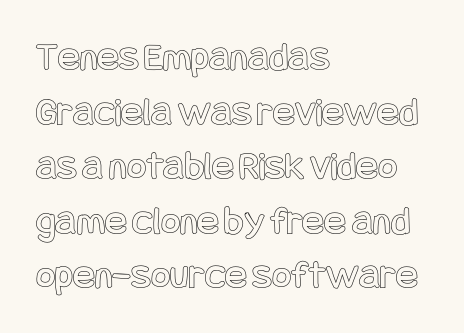
Vertical strokes here are truly vertical. The setting favours the left margin, as ordinary paragraphs usually do. The lines sit at an ordinary, default distance from one another. Only glyphs here, with clear space below each row. What stands out about the letter spacing? Nothing — it is the standard amount.
